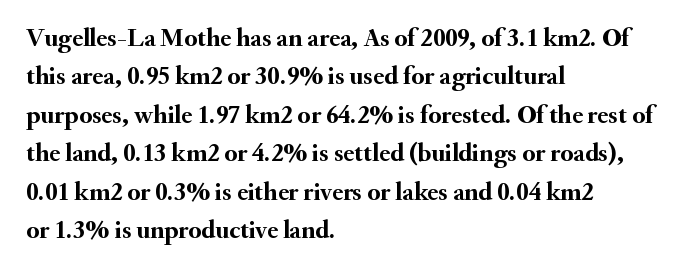
Q: Is the text bold? A: Yes.
Q: Is the text italic (slanted)? A: No, it is upright.
Q: Is the text underlined? A: No.
Q: How is the paragraph aligned? A: Left-aligned.
Q: Is the spacing between letters normal or unusually wide? A: Normal.
Q: Is the spacing between lines tight, normal or loose? A: Normal.
